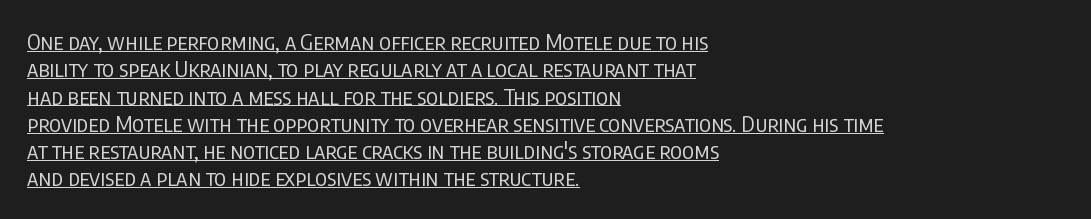
Q: Is the text bold? A: No.
Q: Is the text italic (slanted)? A: No, it is upright.
Q: Is the text underlined? A: Yes.
Q: How is the paragraph aligned? A: Left-aligned.
Q: Is the spacing between letters normal or unusually wide? A: Normal.
